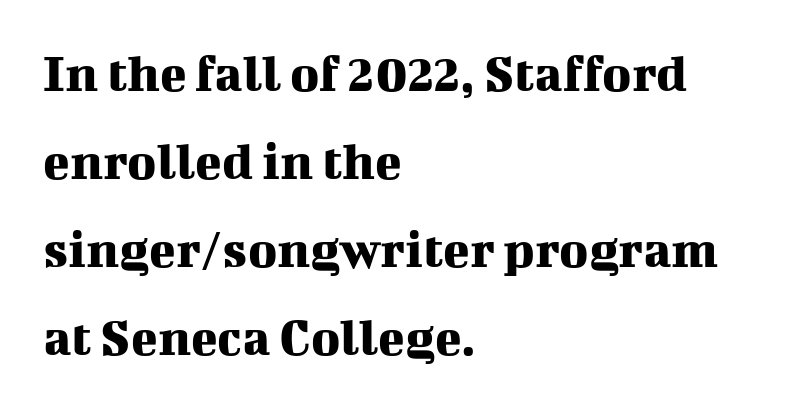
{"serif": "yes", "italic": "no", "width": "normal", "stroke_contrast": "medium", "x_height": "medium", "monospaced": "no", "underline": "no", "align": "left", "line_spacing": "normal", "line_spacing_ratio": 1.6, "letter_spacing": "normal", "letter_spacing_em": 0.0, "glyph_px": 55}
